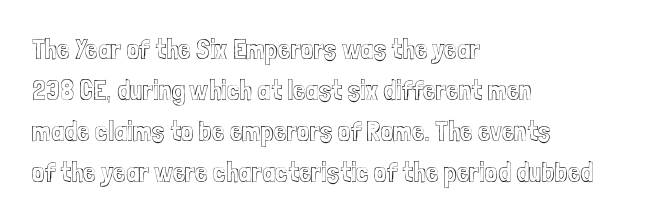
The image shows 28 px condensed type, upright; set left-aligned, normal line spacing (1.47x), normal letter spacing, not underlined; a medium x-height.
